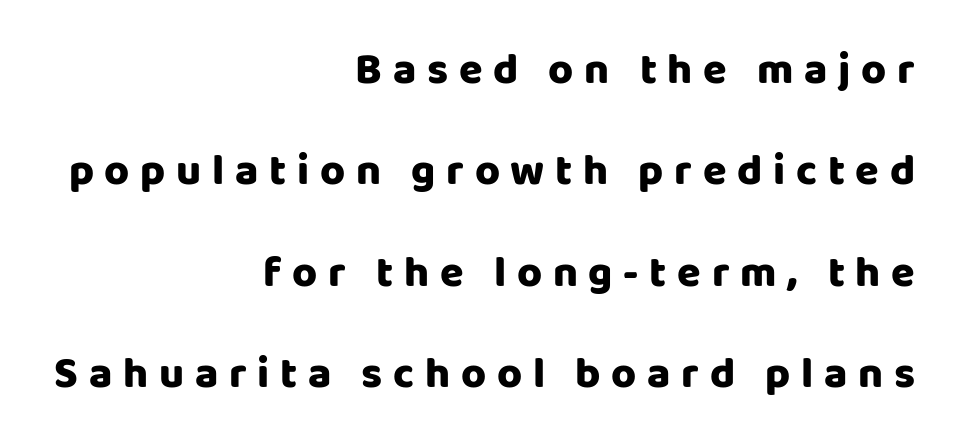
The image shows 43 px sans-serif type, upright; set right-aligned, loose line spacing (2.36x), unusually wide letter spacing (+0.25 em), not underlined; low stroke contrast and a large x-height.
